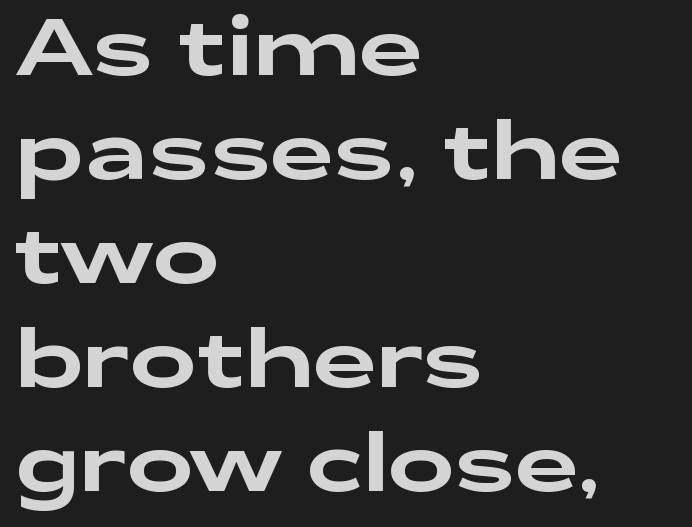
{"serif": "no", "italic": "no", "width": "wide", "stroke_contrast": "low", "x_height": "medium", "monospaced": "no", "underline": "no", "align": "left", "line_spacing": "normal", "line_spacing_ratio": 1.3, "letter_spacing": "normal", "letter_spacing_em": 0.0, "glyph_px": 80}
